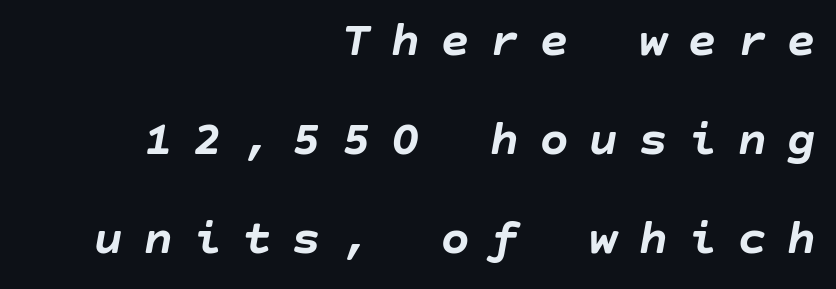
Glyph-to-glyph distance is far greater than everyday printed text. Rule under the text: the space is simply empty. When letters slant like this, we call the style italic. Its strokes are broad and dark, the hallmark of bold type. The space between consecutive lines is lavish. Horizontally, the lines are justified to the trailing edge only.
